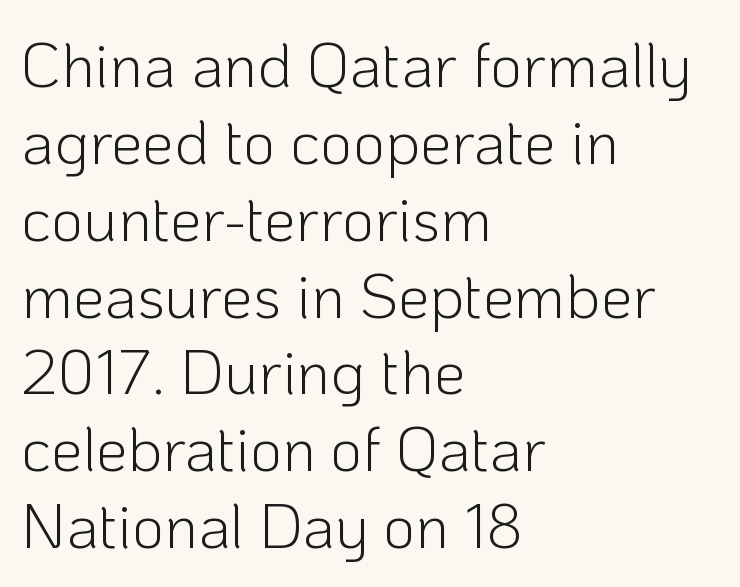
{"serif": "no", "italic": "no", "bold": "no", "weight": "light", "width": "normal", "stroke_contrast": "low", "x_height": "medium", "monospaced": "no", "underline": "no", "align": "left", "line_spacing_ratio": 1.22, "letter_spacing": "normal", "letter_spacing_em": 0.0, "glyph_px": 63}
